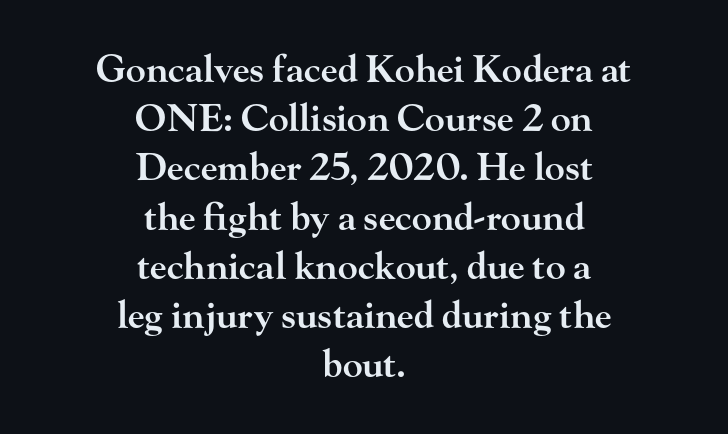
Q: Is the text bold? A: Semi-bold.
Q: Is the text italic (slanted)? A: No, it is upright.
Q: Is the typeface a serif or a sans-serif typeface? A: Serif.
Q: Is the text underlined? A: No.
Q: How is the paragraph aligned? A: Centered.
Q: Is the spacing between letters normal or unusually wide? A: Normal.
Q: Is the spacing between lines tight, normal or loose? A: Normal.
Q: Width (condensed, normal, or wide)? A: Wide.
Q: Stroke contrast? A: High.
Q: x-height? A: Small.
Q: Monospaced? A: No.
